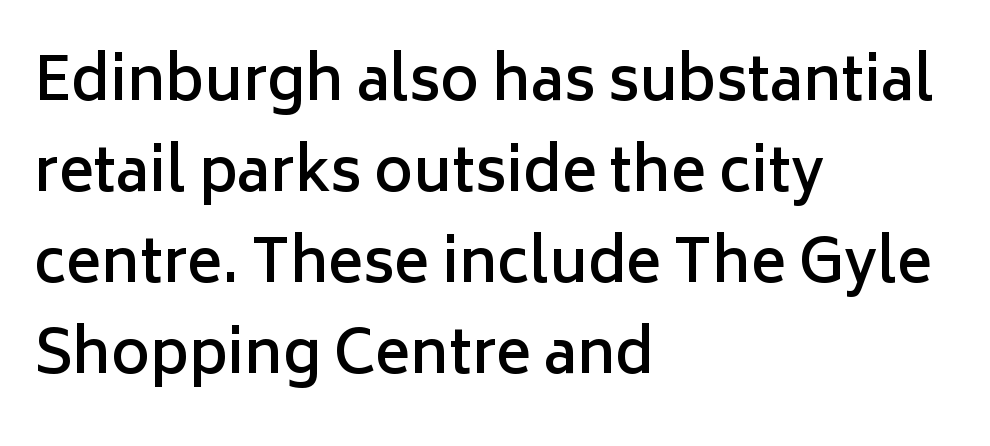
Characters remain perfectly vertical along every line. Type without underlining. Glyph-to-glyph distance matches everyday printed text. If you measured baseline to baseline, you'd find a middling distance. The face used here is a sans, in the tradition of grotesques and geometrics. The typesetting leans somewhat heavy: a semibold.
